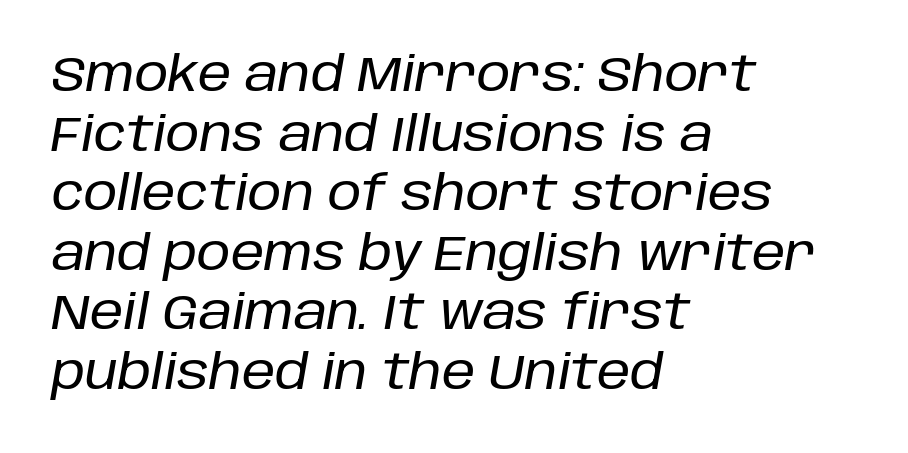
Q: Is the text italic (slanted)? A: Yes, it leans right by about 10 degrees.
Q: Is the text underlined? A: No.
Q: How is the paragraph aligned? A: Left-aligned.
Q: Is the spacing between letters normal or unusually wide? A: Normal.
Q: Width (condensed, normal, or wide)? A: Normal.
Q: Stroke contrast? A: Low.
Q: x-height? A: Large.
Q: Monospaced? A: No.
